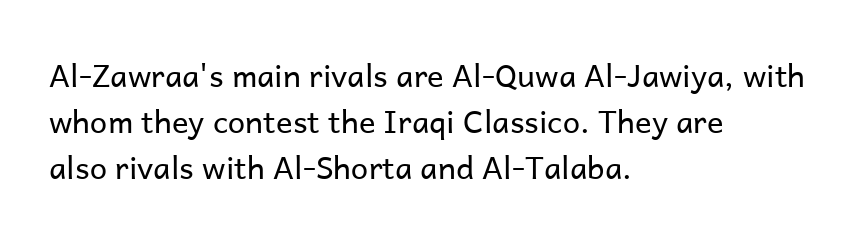
If you drew a line through each stem, it would be perfectly vertical. Check under the words: just untouched page. You could not count columns in this text — the font is proportionally spaced. Baseline-to-baseline distance is the conventional proportion of letter height. The line texture is even and compact thanks to regular tracking.
